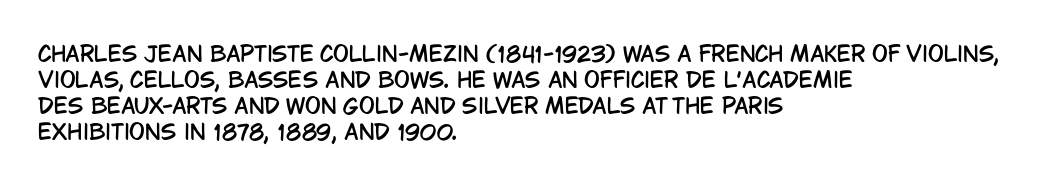
The typesetter chose a ragged-right arrangement here. The type sits square on the baseline with zero lean. There is no visible air inserted between adjacent glyphs. Has an underline been added? It has not.
